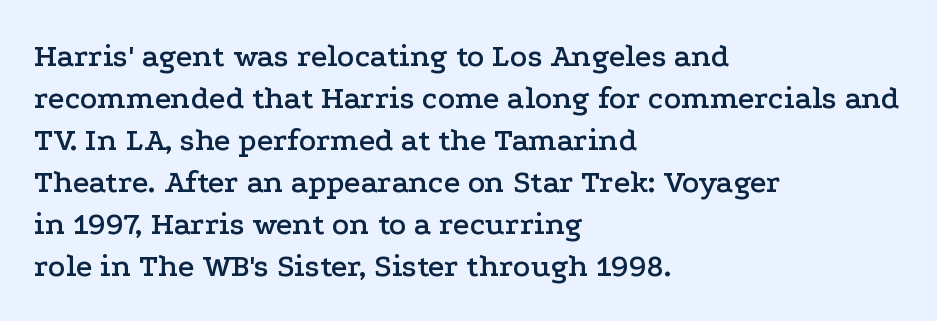
The image shows 32 px wide serif type, upright; set left-aligned, normal line spacing (1.31x), normal letter spacing, not underlined; low stroke contrast and a medium x-height.
